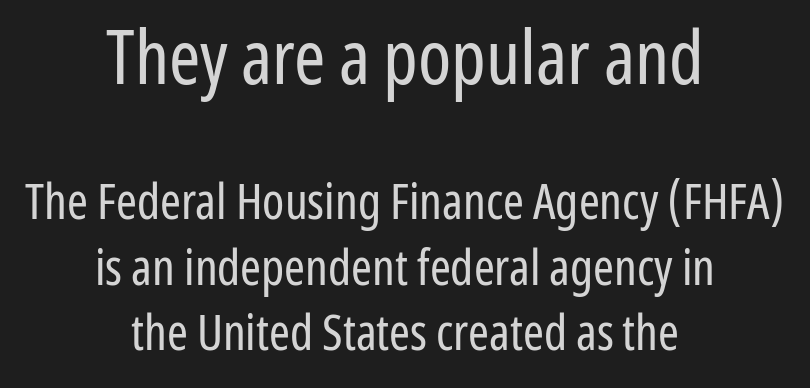
The composition opens big and finishes small. Leftover space on each line is divided equally before and after the words. Varying glyph widths throughout — classic text-font behaviour. What kind of face is this? One without serifs — a sans.
